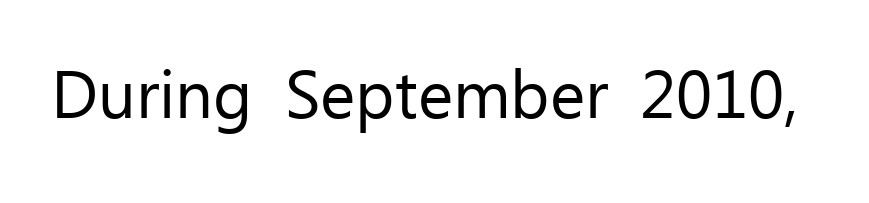
{"serif": "no", "italic": "no", "bold": "no", "weight": "regular", "width": "normal", "stroke_contrast": "low", "x_height": "medium", "monospaced": "no", "underline": "no", "letter_spacing": "normal", "letter_spacing_em": 0.0, "glyph_px": 67}
